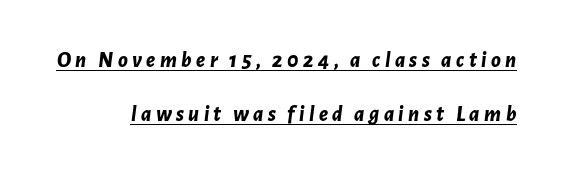
In designer terms, the underline attribute is active on this setting. The glyphs have the mass of a bold cut. Each word looks stretched out because of the extra space between its letters. A great deal of white space separates one row of letters from the next. Notice how the stems are inclined rather than vertical — that's the hallmark of italics.
